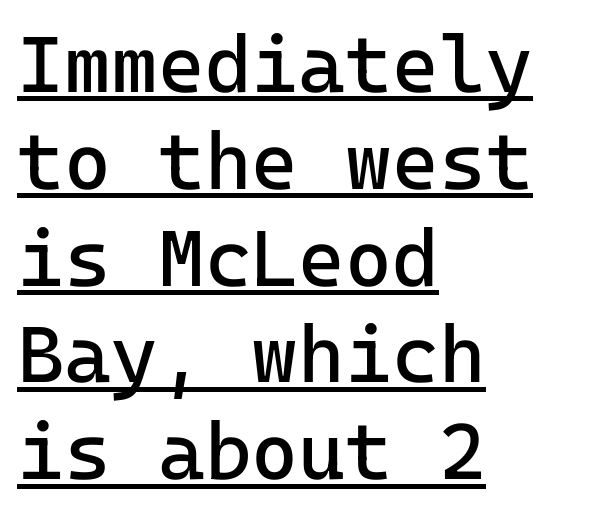
Decoration check: the copy is underlined. Which margin do the lines hug? The left one — the right edge is uneven. Classification — sans serif. Posture: straight, roman, zero tilt. Think of a typewriter: that constant character pitch is what you see here.
